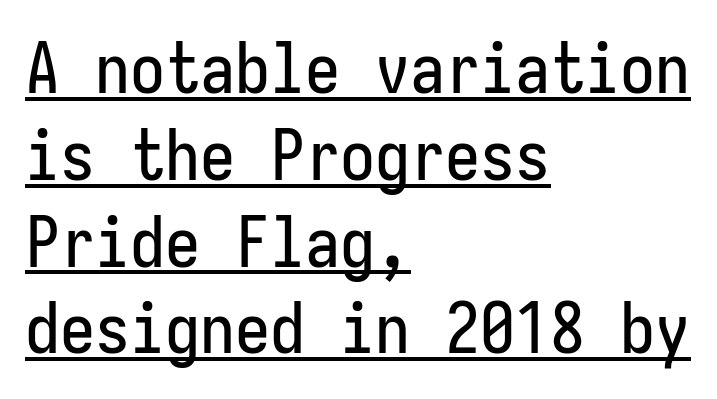
{"serif": "no", "italic": "no", "width": "condensed", "stroke_contrast": "low", "x_height": "medium", "monospaced": "yes", "underline": "yes", "align": "left", "line_spacing_ratio": 1.24, "letter_spacing": "normal", "letter_spacing_em": 0.0, "glyph_px": 70}
